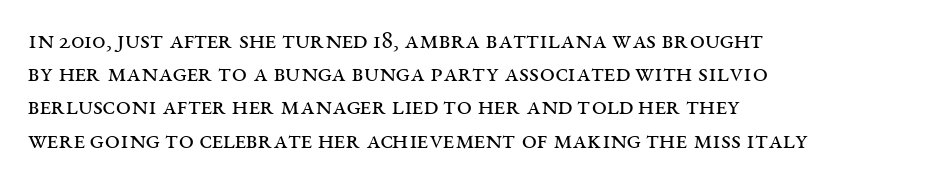
Q: Is the text bold? A: No.
Q: Is the text italic (slanted)? A: No, it is upright.
Q: Is the text underlined? A: No.
Q: How is the paragraph aligned? A: Left-aligned.
Q: Is the spacing between letters normal or unusually wide? A: Normal.
